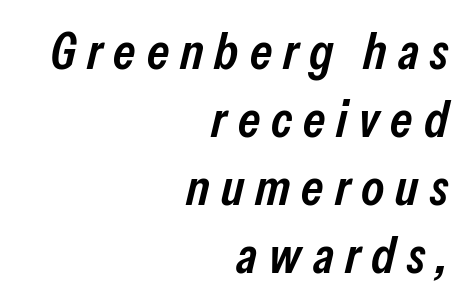
{"italic": "yes", "lean": "right", "slant_degrees": 13, "bold": "semi", "weight": "semibold", "width": "condensed", "stroke_contrast": "low", "x_height": "medium", "monospaced": "no", "underline": "no", "align": "right", "line_spacing": "normal", "line_spacing_ratio": 1.31, "letter_spacing": "wide", "letter_spacing_em": 0.21, "glyph_px": 52}
